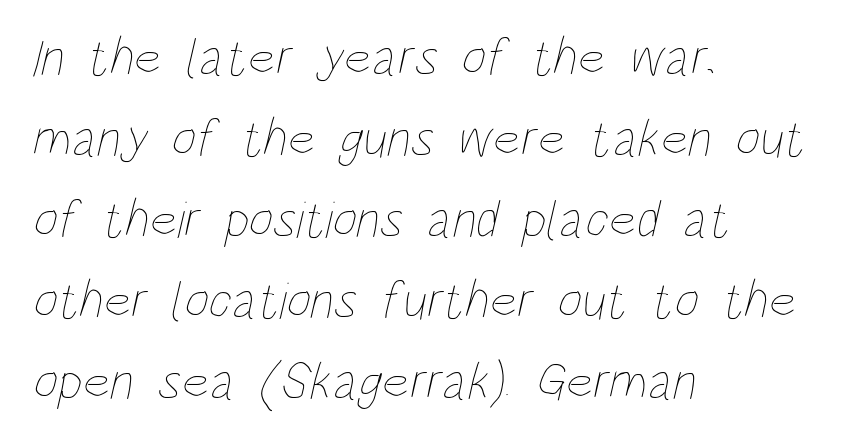
{"bold": "no", "weight": "thin", "width": "condensed", "stroke_contrast": "low", "x_height": "large", "monospaced": "no", "underline": "no", "align": "left", "line_spacing": "normal", "line_spacing_ratio": 1.53, "letter_spacing": "normal", "letter_spacing_em": 0.0, "glyph_px": 53}
